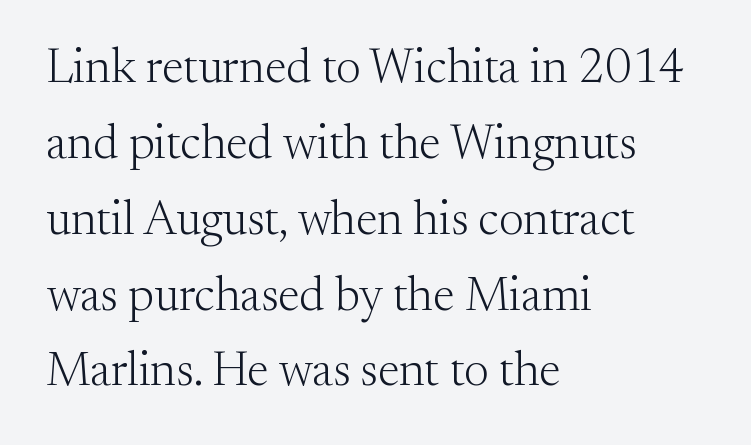
Q: Is the text bold? A: No.
Q: Is the text italic (slanted)? A: No, it is upright.
Q: Is the typeface a serif or a sans-serif typeface? A: Serif.
Q: Is the text underlined? A: No.
Q: How is the paragraph aligned? A: Left-aligned.
Q: Is the spacing between letters normal or unusually wide? A: Normal.
Q: Is the spacing between lines tight, normal or loose? A: Normal.
Q: Width (condensed, normal, or wide)? A: Normal.
Q: Stroke contrast? A: Medium.
Q: x-height? A: Small.
Q: Monospaced? A: No.
